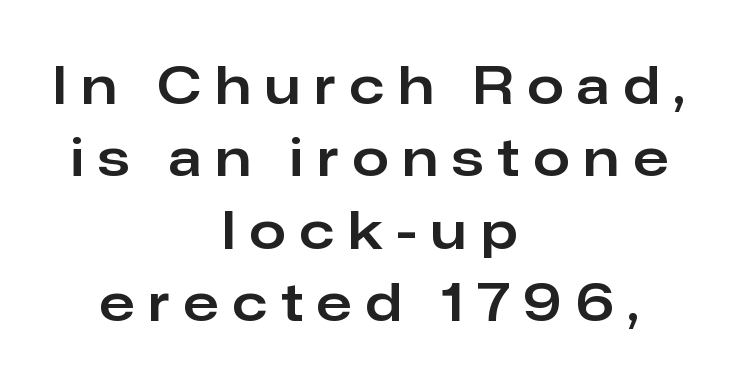
Q: Is the text italic (slanted)? A: No, it is upright.
Q: Is the typeface a serif or a sans-serif typeface? A: Sans-serif.
Q: Is the text underlined? A: No.
Q: How is the paragraph aligned? A: Centered.
Q: Is the spacing between letters normal or unusually wide? A: Unusually wide.
Q: Is the spacing between lines tight, normal or loose? A: Normal.
Q: Width (condensed, normal, or wide)? A: Normal.
Q: Stroke contrast? A: Low.
Q: x-height? A: Medium.
Q: Monospaced? A: No.
